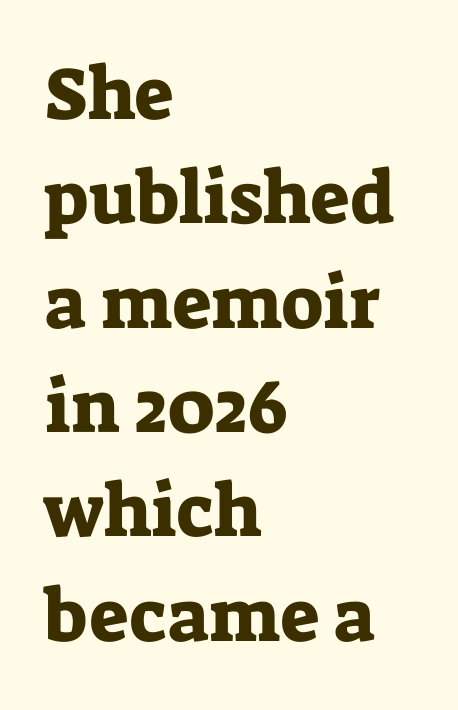
Decoration check: the copy has no underline. A student would call this left alignment; a typographer would say flush left, rag right. The designer went with a serif here, giving each stem small feet. Spacing verdict: proportional, widths tailored to each character.
